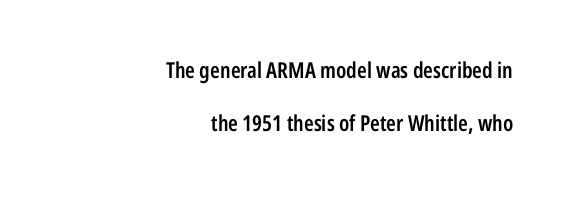
{"italic": "no", "bold": "semi", "underline": "no", "align": "right", "line_spacing": "loose", "line_spacing_ratio": 2.43, "letter_spacing": "normal", "letter_spacing_em": 0.0, "glyph_px": 22}
